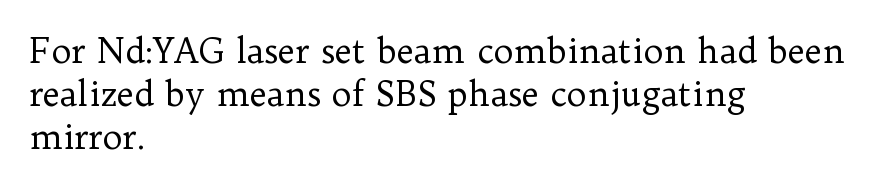
Compared with a centered layout, this one pins lines to the left instead. Nothing heavy about these letters — not bold at all. The axis of the letterforms is exactly vertical. Does the type have serifs? Yes, each stem ends in a small foot. Does extra space separate the letters? No, they use regular spacing. The space between consecutive lines is moderate.
